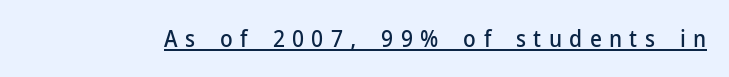
{"italic": "no", "underline": "yes", "letter_spacing": "wide", "letter_spacing_em": 0.32, "glyph_px": 23}
